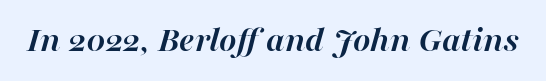
This rendering features lettering with no underline. Character widths vary here, with narrow letters taking less room than wide ones. The glyphs have the mass of a bold cut. Tall strokes in this sample are angled rather than plumb.
